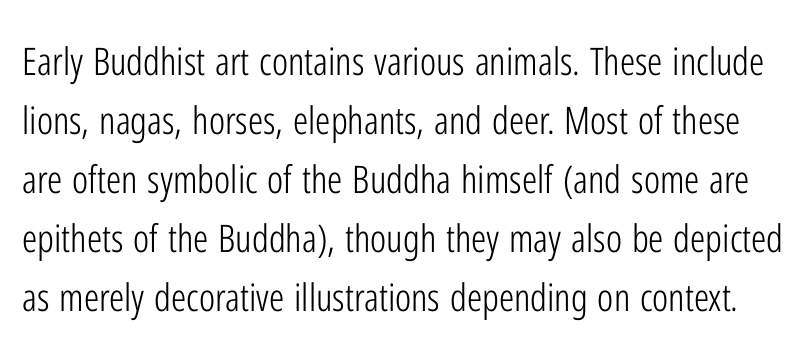
{"serif": "no", "italic": "no", "bold": "no", "weight": "light", "width": "condensed", "stroke_contrast": "low", "x_height": "medium", "monospaced": "no", "underline": "no", "line_spacing": "normal", "line_spacing_ratio": 1.55, "letter_spacing": "normal", "letter_spacing_em": 0.0, "glyph_px": 38}
